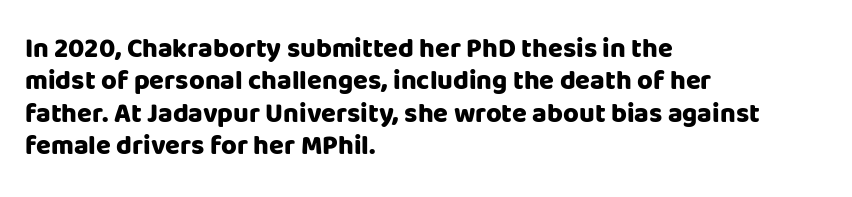
{"italic": "no", "bold": "yes", "underline": "no", "align": "left", "line_spacing_ratio": 1.2, "letter_spacing": "normal", "letter_spacing_em": 0.0, "glyph_px": 27}
